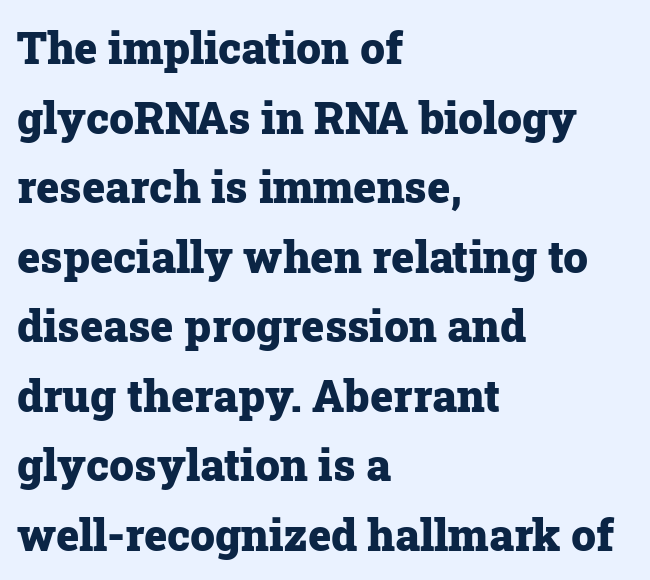
{"serif": "yes", "italic": "no", "bold": "yes", "weight": "heavy", "width": "normal", "stroke_contrast": "low", "x_height": "medium", "monospaced": "no", "underline": "no", "align": "left", "line_spacing": "normal", "line_spacing_ratio": 1.58, "letter_spacing": "normal", "letter_spacing_em": 0.0, "glyph_px": 44}
